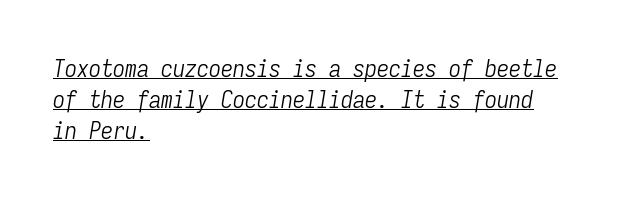
Summary of weight: not heavy and not bold. Like a heading marked for emphasis, these lines bear an underscore. The rag falls on the right side of this text block. A typesetter would call this zero additional tracking. Posture: slanted.
